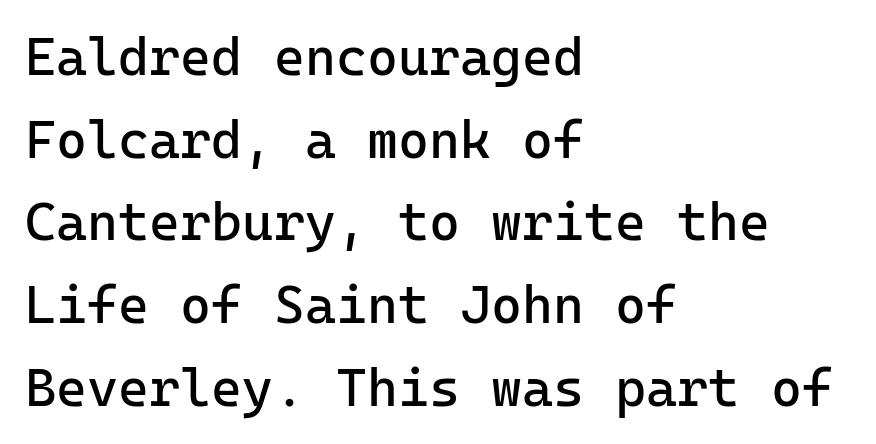
Vertically, the passage feels balanced, rows spaced as you'd expect. Weight: in the light-to-regular range. The typeface chosen for these lines omits serifs. Bare-footed words on every line. The letters march in equal steps, a hallmark of fixed-pitch type. Nothing unusual about the tracking: characters are spaced as the font intends.
